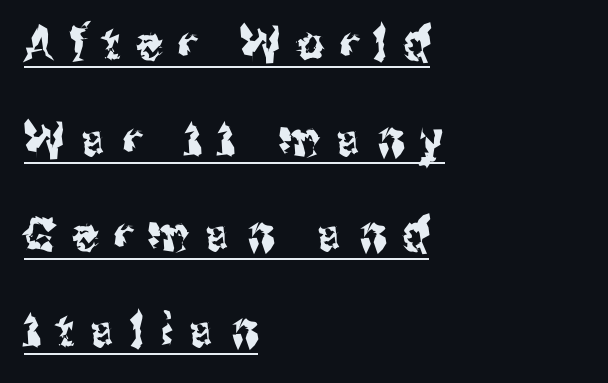
{"serif": "no", "italic": "no", "width": "condensed", "stroke_contrast": "medium", "x_height": "medium", "monospaced": "no", "underline": "yes", "align": "left", "line_spacing": "loose", "line_spacing_ratio": 2.08, "letter_spacing": "wide", "letter_spacing_em": 0.36, "glyph_px": 46}
